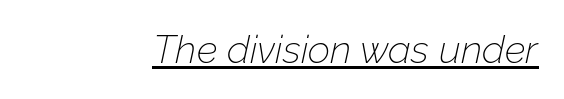
{"italic": "yes", "lean": "right", "slant_degrees": 12, "bold": "no", "weight": "thin", "width": "normal", "stroke_contrast": "low", "x_height": "medium", "monospaced": "no", "underline": "yes", "letter_spacing": "normal", "letter_spacing_em": 0.0, "glyph_px": 39}
